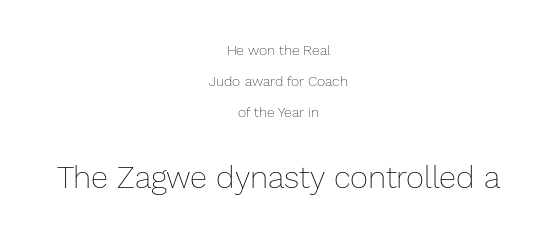
{"italic": "no", "bold": "no", "weight": "thin", "width": "normal", "stroke_contrast": "low", "x_height": "medium", "monospaced": "no", "underline": "no", "align": "center", "line_spacing": "loose", "line_spacing_ratio": 2.21, "letter_spacing": "normal", "letter_spacing_em": 0.0, "larger_block": "second", "size_ratio": 2.21, "glyph_px": 31}
